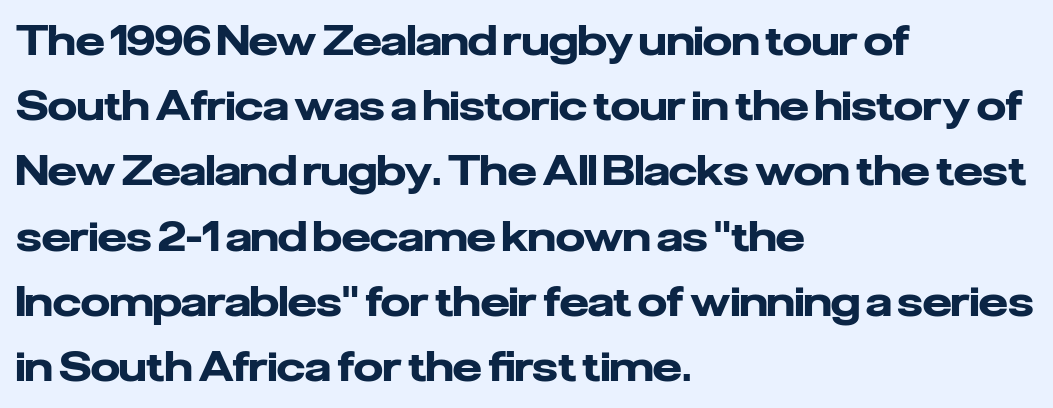
The image shows 41 px heavy sans-serif type, upright; set left-aligned, normal line spacing (1.59x), normal letter spacing, not underlined; low stroke contrast and a medium x-height.
